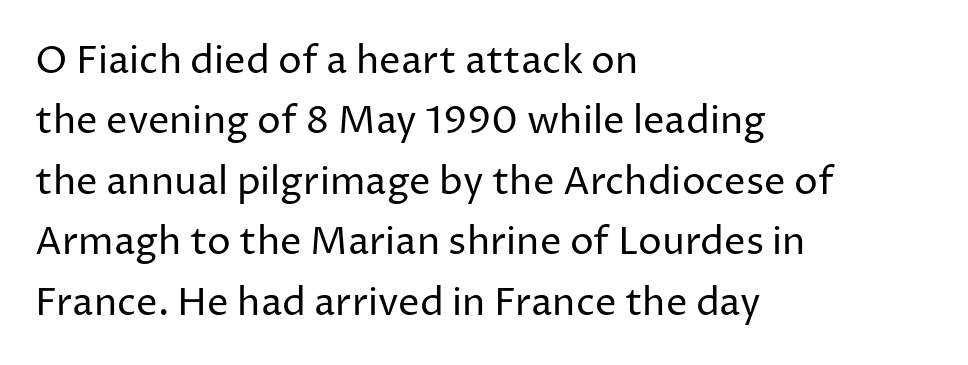
Q: Is the text bold? A: No.
Q: Is the text italic (slanted)? A: No, it is upright.
Q: Is the typeface a serif or a sans-serif typeface? A: Sans-serif.
Q: Is the text underlined? A: No.
Q: How is the paragraph aligned? A: Left-aligned.
Q: Is the spacing between letters normal or unusually wide? A: Normal.
Q: Is the spacing between lines tight, normal or loose? A: Normal.
Q: Width (condensed, normal, or wide)? A: Normal.
Q: Stroke contrast? A: Low.
Q: x-height? A: Medium.
Q: Monospaced? A: No.
